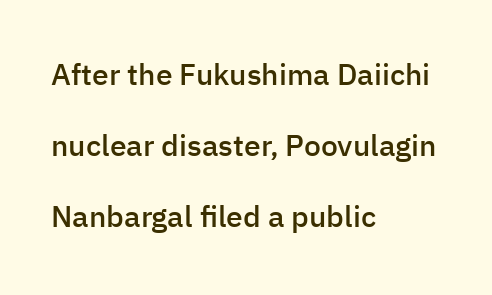
{"serif": "no", "italic": "no", "bold": "semi", "weight": "semibold", "width": "normal", "stroke_contrast": "low", "x_height": "medium", "monospaced": "no", "underline": "no", "align": "left", "line_spacing": "loose", "line_spacing_ratio": 2.36, "letter_spacing": "normal", "letter_spacing_em": 0.0, "glyph_px": 30}
